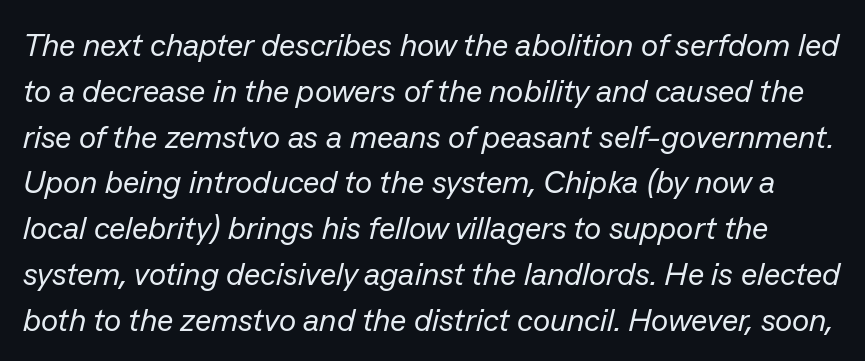
{"italic": "yes", "lean": "right", "slant_degrees": 13, "bold": "no", "weight": "regular", "width": "normal", "stroke_contrast": "low", "x_height": "medium", "monospaced": "no", "underline": "no", "line_spacing": "normal", "line_spacing_ratio": 1.43, "letter_spacing": "normal", "letter_spacing_em": 0.0, "glyph_px": 32}
